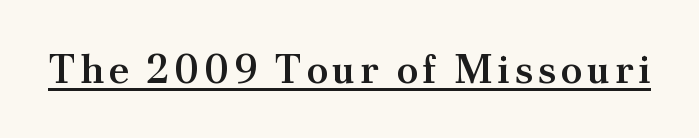
{"serif": "yes", "italic": "no", "bold": "semi", "weight": "semibold", "width": "normal", "stroke_contrast": "medium", "x_height": "small", "monospaced": "no", "underline": "yes", "glyph_px": 40}
